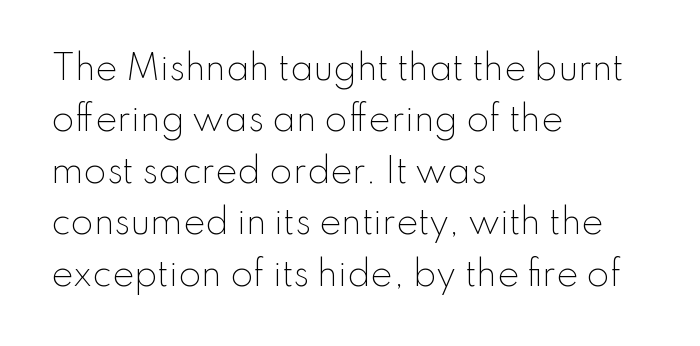
One-word summary of the alignment: left. The letters carry no serifs — their stems end cleanly without finishing strokes. The space beneath each line is pristine and unruled. Proportional: the letters do not fall into vertical columns.
